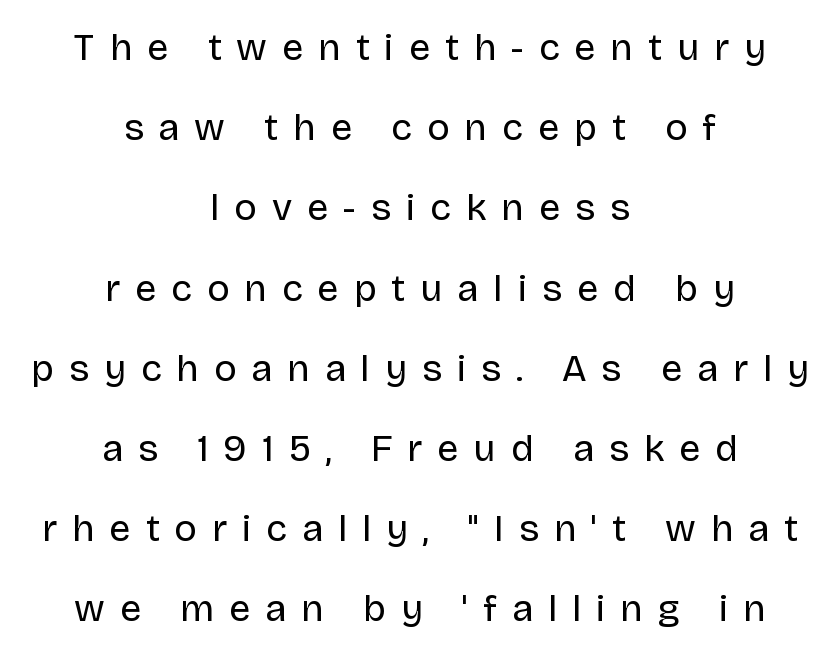
{"serif": "no", "italic": "no", "bold": "no", "weight": "regular", "width": "normal", "stroke_contrast": "low", "x_height": "large", "monospaced": "no", "underline": "no", "align": "center", "line_spacing": "loose", "line_spacing_ratio": 2.11, "letter_spacing": "wide", "letter_spacing_em": 0.39, "glyph_px": 38}
